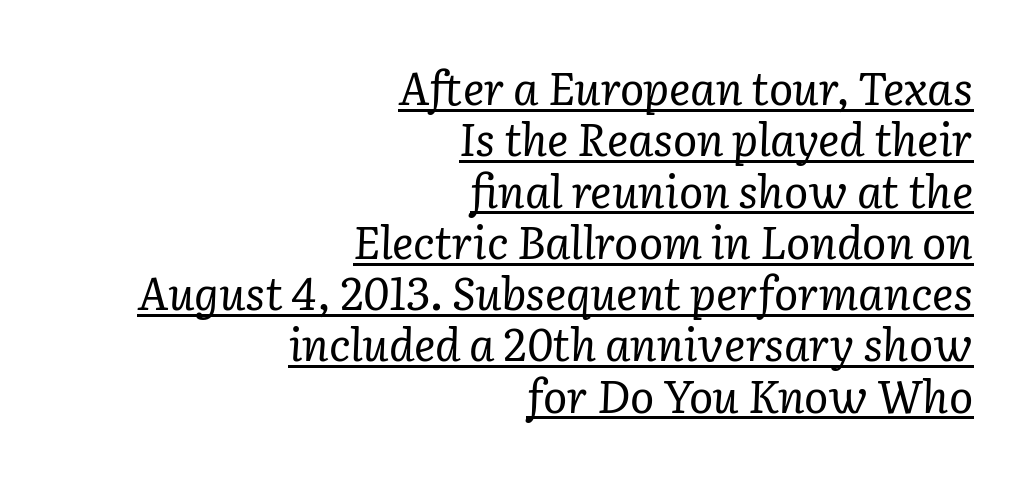
Q: Is the text bold? A: No.
Q: Is the text italic (slanted)? A: Yes, it leans right by about 2 degrees.
Q: Is the typeface a serif or a sans-serif typeface? A: Serif.
Q: Is the text underlined? A: Yes.
Q: How is the paragraph aligned? A: Right-aligned.
Q: Is the spacing between letters normal or unusually wide? A: Normal.
Q: Is the spacing between lines tight, normal or loose? A: Tight.
Q: Width (condensed, normal, or wide)? A: Normal.
Q: Stroke contrast? A: Low.
Q: x-height? A: Medium.
Q: Monospaced? A: No.
